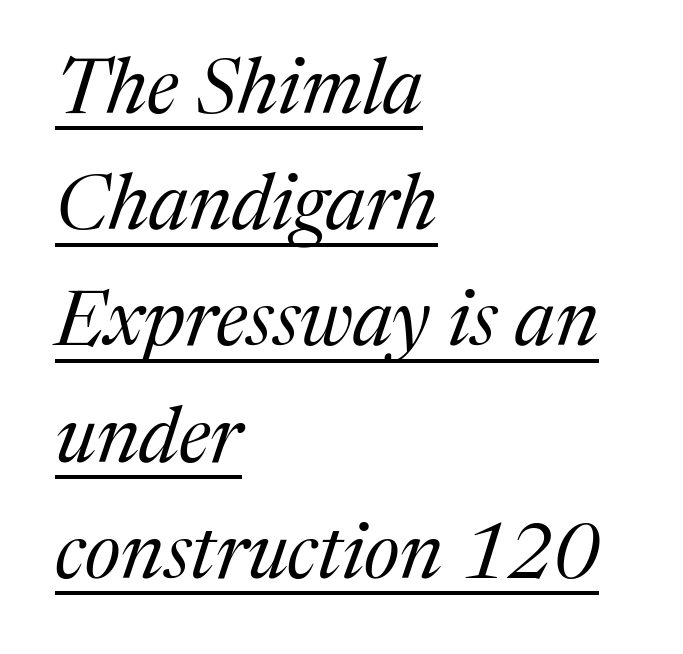
In terms of letterspacing, this is plain default setting. The passage shown is underscored from start to finish. Notice how the stems are inclined rather than vertical — that's the hallmark of italics. The paragraph has a hard left edge and a soft right edge. Compared with a typical body face, this is equally light or lighter still. Leading matches the norm, producing a regular column.
